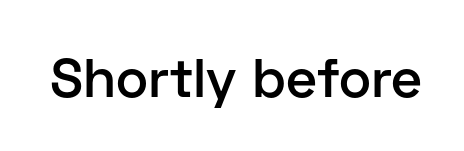
{"serif": "no", "italic": "no", "bold": "semi", "weight": "semibold", "width": "normal", "stroke_contrast": "low", "x_height": "medium", "monospaced": "no", "underline": "no", "letter_spacing": "normal", "letter_spacing_em": 0.0, "glyph_px": 55}
